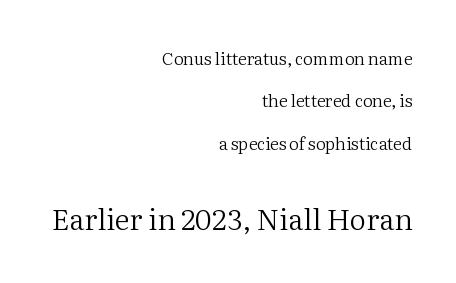
I'd call this a serif setting — the letters wear small feet. The paragraph has a hard right edge and a soft left edge. The passage shown is not bold in any degree. The horizontal fit of the characters is conventional and even. The rendering uses natural spacing where letterforms have individual widths.
